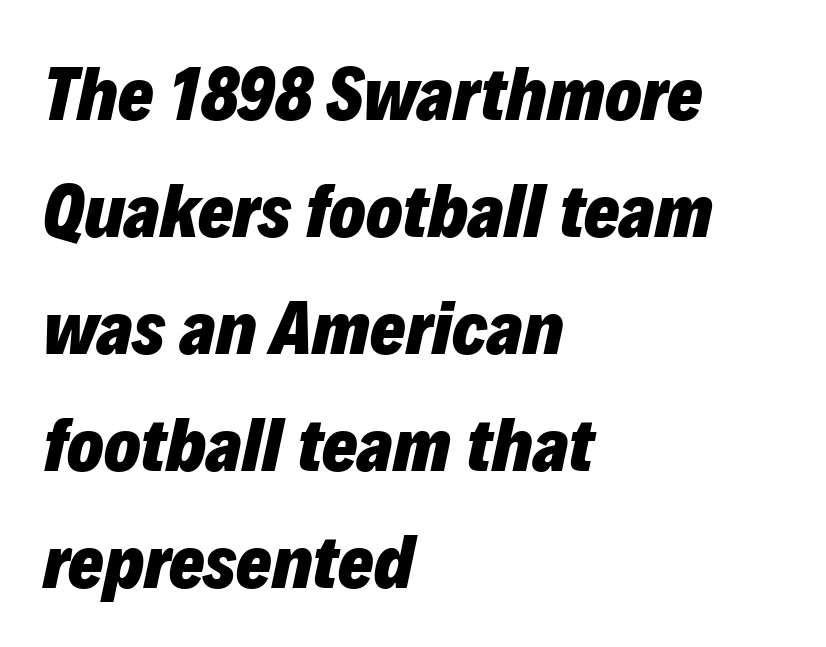
{"italic": "yes", "lean": "right", "slant_degrees": 12, "bold": "yes", "weight": "heavy", "width": "normal", "stroke_contrast": "low", "x_height": "medium", "monospaced": "no", "underline": "no", "align": "left", "line_spacing": "normal", "line_spacing_ratio": 1.54, "letter_spacing": "normal", "letter_spacing_em": 0.0, "glyph_px": 76}
